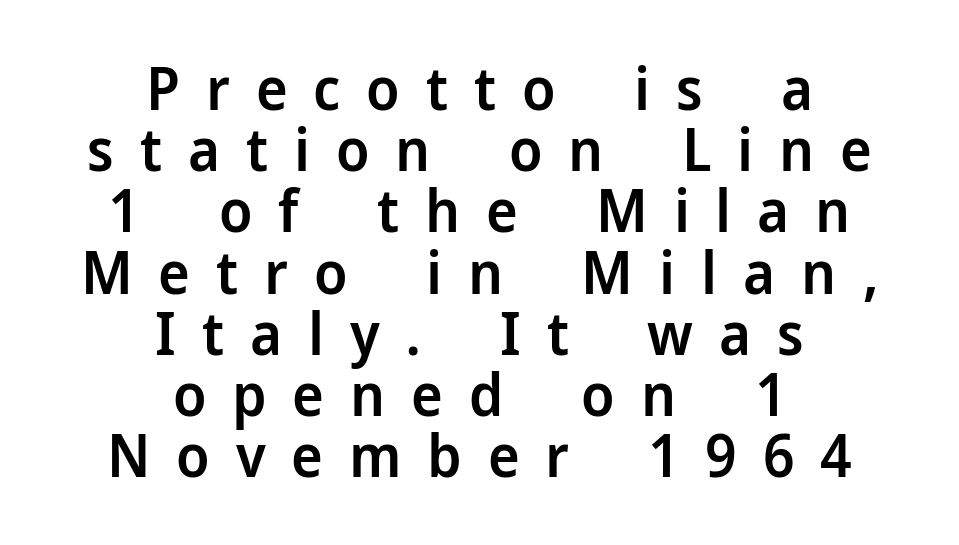
The letters stand straight up with perfectly vertical stems. A typesetter would label this face a sans. These lines huddle together more closely than default settings would place them. This is moderately heavy type, rendered in semibold. The gaps between neighbouring characters are conspicuously large. Layout note: lines centered.
